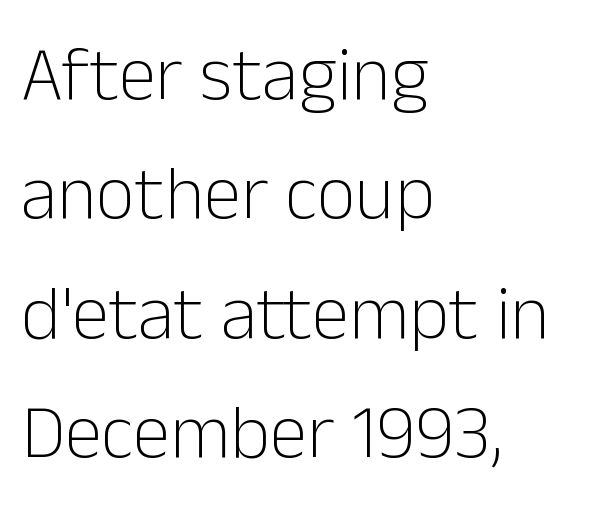
{"serif": "no", "italic": "no", "bold": "no", "weight": "light", "width": "normal", "stroke_contrast": "low", "x_height": "medium", "monospaced": "no", "underline": "no", "align": "left", "line_spacing": "normal", "line_spacing_ratio": 1.57, "letter_spacing": "normal", "letter_spacing_em": 0.0, "glyph_px": 76}
